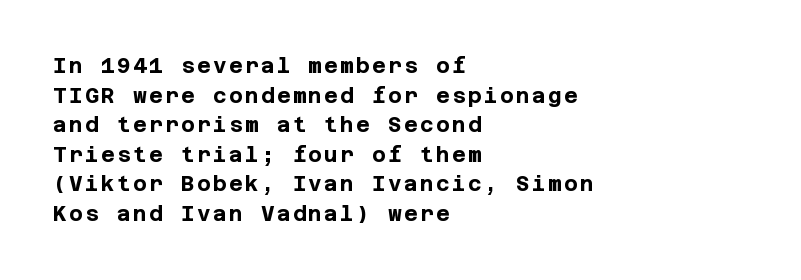
{"italic": "no", "bold": "yes", "underline": "no", "align": "left", "line_spacing": "normal", "line_spacing_ratio": 1.41, "glyph_px": 21}
